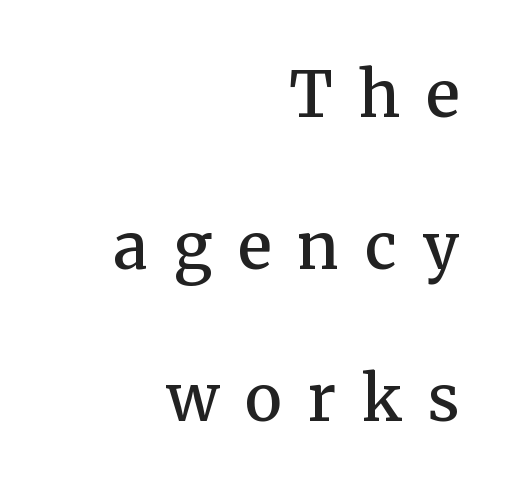
The image shows 63 px semibold serif type, upright; set right-aligned, loose line spacing (2.41x), unusually wide letter spacing (+0.41 em), not underlined; medium stroke contrast and a medium x-height.
